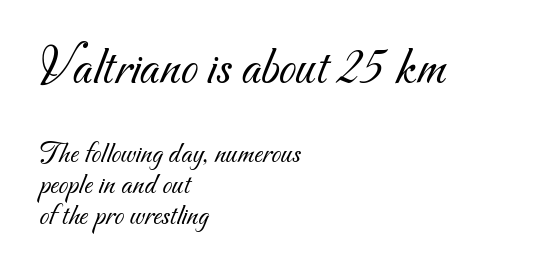
Q: Is the text bold? A: No.
Q: Is the typeface a serif or a sans-serif typeface? A: Sans-serif.
Q: Is the text underlined? A: No.
Q: How is the paragraph aligned? A: Left-aligned.
Q: Is the spacing between letters normal or unusually wide? A: Normal.
Q: Is the spacing between lines tight, normal or loose? A: Tight.
Q: Which block of text is set in a larger size, the first (top) or the second (bottom)? A: The first (top) one.
Q: Width (condensed, normal, or wide)? A: Normal.
Q: Stroke contrast? A: Medium.
Q: x-height? A: Small.
Q: Monospaced? A: No.
